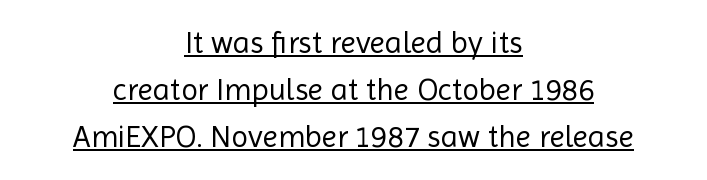
Q: Is the text bold? A: No.
Q: Is the text italic (slanted)? A: No, it is upright.
Q: Is the typeface a serif or a sans-serif typeface? A: Sans-serif.
Q: Is the text underlined? A: Yes.
Q: How is the paragraph aligned? A: Centered.
Q: Is the spacing between letters normal or unusually wide? A: Normal.
Q: Is the spacing between lines tight, normal or loose? A: Normal.
Q: Width (condensed, normal, or wide)? A: Normal.
Q: x-height? A: Medium.
Q: Monospaced? A: No.
